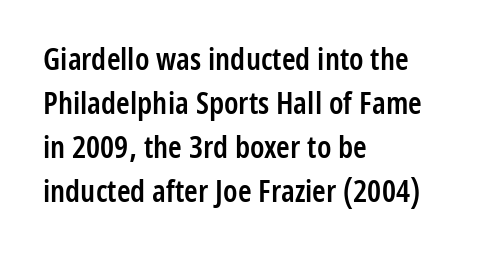
{"serif": "no", "italic": "no", "bold": "semi", "weight": "semibold", "width": "condensed", "stroke_contrast": "low", "x_height": "medium", "monospaced": "no", "underline": "no", "align": "left", "line_spacing": "normal", "line_spacing_ratio": 1.42, "letter_spacing": "normal", "letter_spacing_em": 0.0, "glyph_px": 31}
